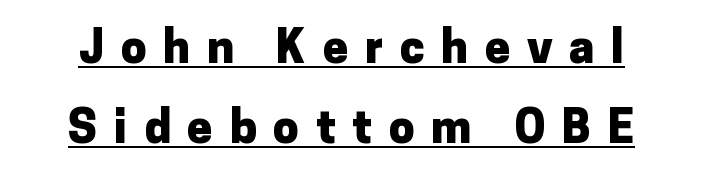
The glyphs in this specimen are sans serif. Substantial extra tracking has been applied to these lines. Students, observe the line beneath the letters — that is underlining. A typesetter would mark this as roman, not italic. Varying glyph widths throughout — classic text-font behaviour. In terms of weight, the rendering is a true, heavy bold.
